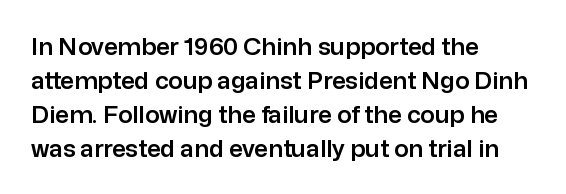
The image shows 24 px text type, upright; set left-aligned, normal line spacing (1.41x), normal letter spacing, not underlined.
